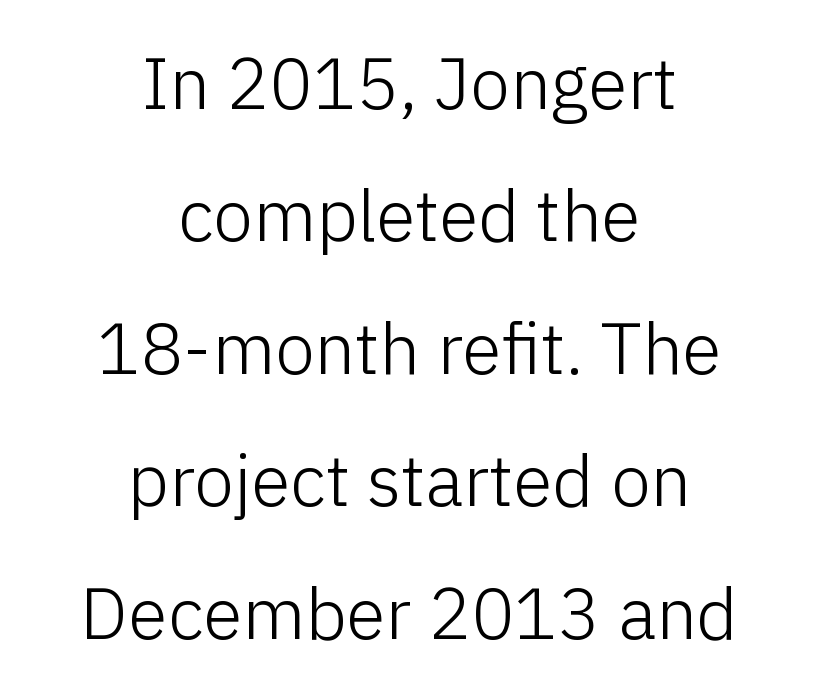
You could call the tracking neutral — neither tight nor loose. Letterform terminals end flat and unadorned throughout the passage. Looks like regular typesetting: each glyph gets only the width it needs. Posture: upright roman. The face looks like a standard text weight, possibly lighter.
